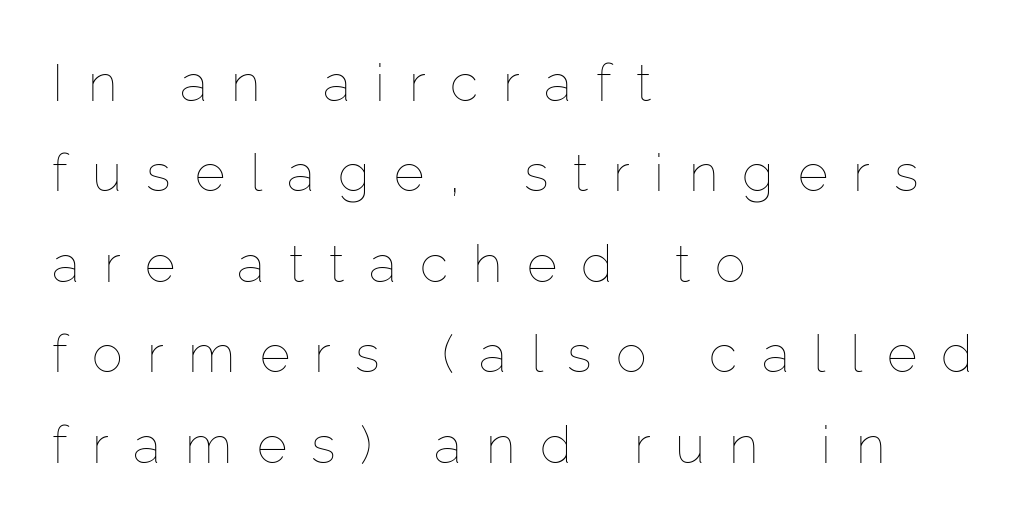
This rendering widens character spacing well past its baseline value. It's the straight-up-and-down kind of type. Is this a fixed-width face? No — the glyphs have proportional, varying widths. Reading down the block, your eye returns to a fixed left position each line.
